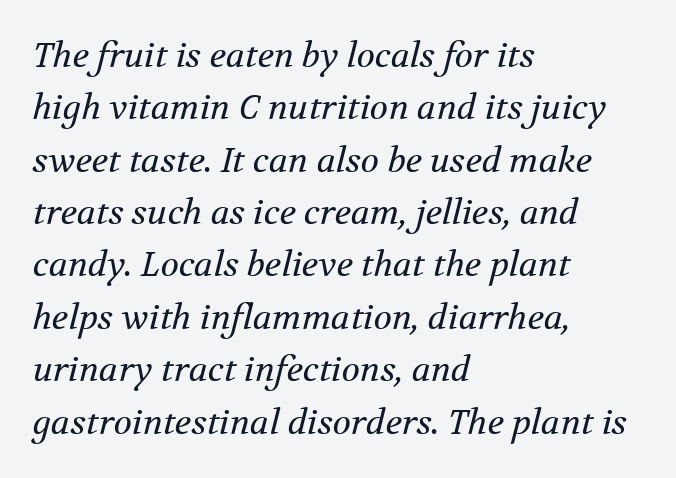
The image shows 34 px regular-weight serif type, italic (leaning right); set left-aligned, normal line spacing (1.54x), normal letter spacing, not underlined; medium stroke contrast and a medium x-height.
